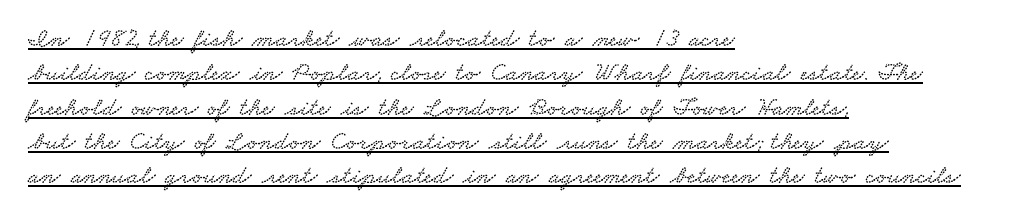
{"underline": "yes", "align": "left", "line_spacing": "normal", "line_spacing_ratio": 1.32, "letter_spacing": "normal", "letter_spacing_em": 0.0, "glyph_px": 26}
